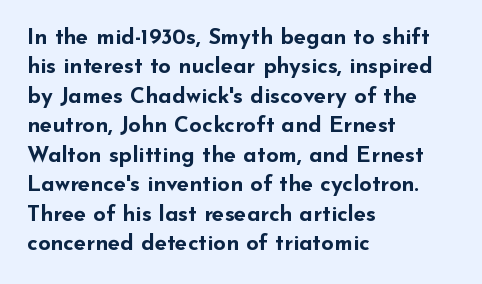
{"italic": "no", "bold": "yes", "underline": "no", "align": "left", "line_spacing": "normal", "line_spacing_ratio": 1.34, "letter_spacing": "normal", "letter_spacing_em": 0.0, "glyph_px": 22}
